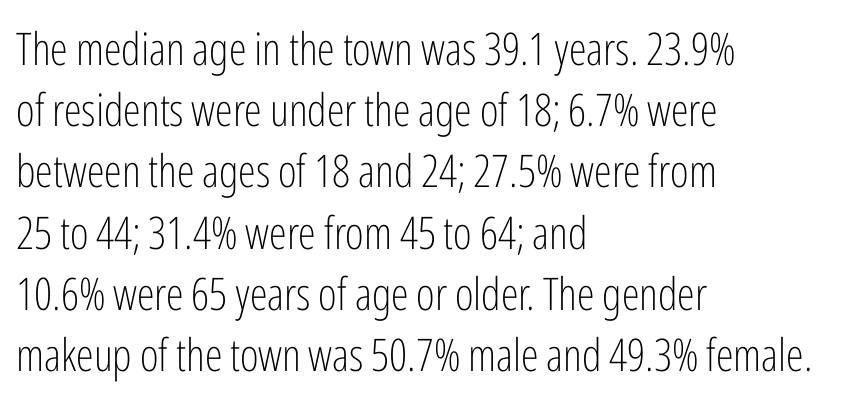
The image shows 45 px light, condensed sans-serif type, upright; set left-aligned, normal line spacing (1.36x), normal letter spacing, not underlined; low stroke contrast and a medium x-height.
